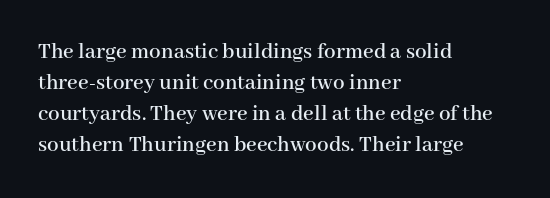
Q: Is the text italic (slanted)? A: No, it is upright.
Q: Is the text underlined? A: No.
Q: How is the paragraph aligned? A: Left-aligned.
Q: Is the spacing between letters normal or unusually wide? A: Normal.
Q: Is the spacing between lines tight, normal or loose? A: Normal.
